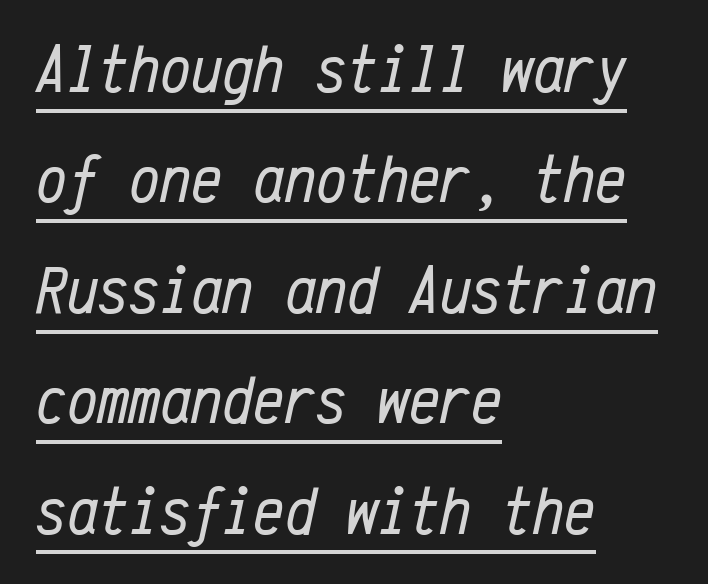
Q: Is the text bold? A: No.
Q: Is the text italic (slanted)? A: Yes, it leans right by about 12 degrees.
Q: Is the text underlined? A: Yes.
Q: How is the paragraph aligned? A: Left-aligned.
Q: Is the spacing between letters normal or unusually wide? A: Normal.
Q: Is the spacing between lines tight, normal or loose? A: Normal.
Q: Width (condensed, normal, or wide)? A: Condensed.
Q: Stroke contrast? A: Low.
Q: x-height? A: Medium.
Q: Monospaced? A: Yes.
